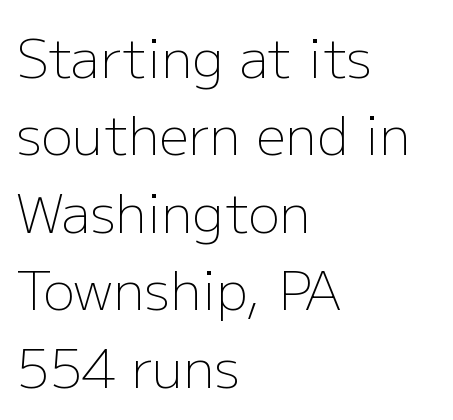
Q: Is the text bold? A: No.
Q: Is the text italic (slanted)? A: No, it is upright.
Q: Is the typeface a serif or a sans-serif typeface? A: Sans-serif.
Q: Is the text underlined? A: No.
Q: How is the paragraph aligned? A: Left-aligned.
Q: Is the spacing between letters normal or unusually wide? A: Normal.
Q: Is the spacing between lines tight, normal or loose? A: Normal.
Q: Width (condensed, normal, or wide)? A: Normal.
Q: Stroke contrast? A: Low.
Q: x-height? A: Medium.
Q: Monospaced? A: No.
